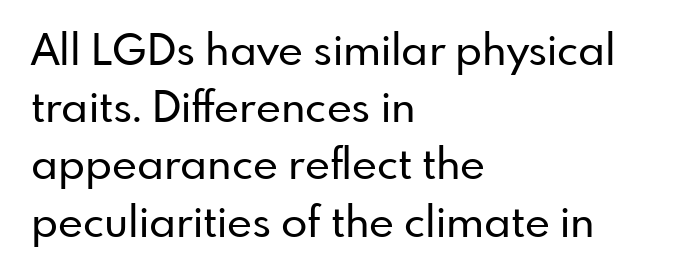
Q: Is the text italic (slanted)? A: No, it is upright.
Q: Is the typeface a serif or a sans-serif typeface? A: Sans-serif.
Q: Is the text underlined? A: No.
Q: How is the paragraph aligned? A: Left-aligned.
Q: Is the spacing between letters normal or unusually wide? A: Normal.
Q: Is the spacing between lines tight, normal or loose? A: Normal.
Q: Width (condensed, normal, or wide)? A: Normal.
Q: Stroke contrast? A: Low.
Q: x-height? A: Small.
Q: Monospaced? A: No.
